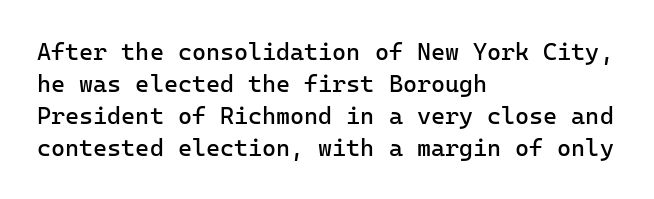
A bare baseline throughout the passage. Does the lettering tilt? It doesn't — this is upright. Leftover space on each line is placed entirely after the last word. Regarding leading, the lines here are spaced in the standard way. Inter-character spacing is left at the font's built-in metrics. Compared with a typical body face, this is equally light or lighter still.
